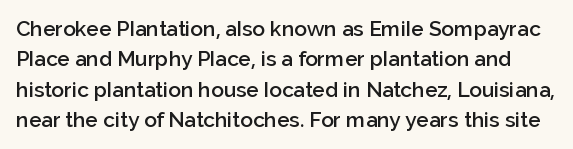
Q: Is the text bold? A: Semi-bold.
Q: Is the text italic (slanted)? A: No, it is upright.
Q: Is the text underlined? A: No.
Q: Is the spacing between letters normal or unusually wide? A: Normal.
Q: Is the spacing between lines tight, normal or loose? A: Normal.
